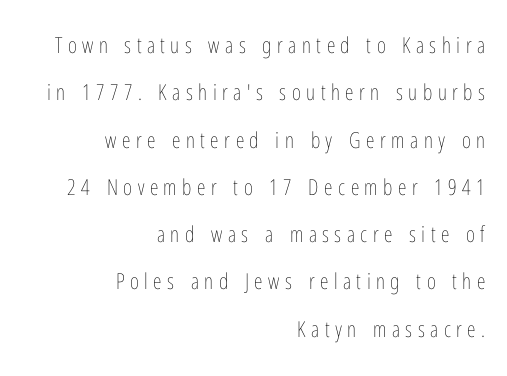
{"italic": "no", "bold": "no", "underline": "no", "align": "right", "line_spacing": "loose", "line_spacing_ratio": 2.15, "letter_spacing": "wide", "letter_spacing_em": 0.25, "glyph_px": 22}
